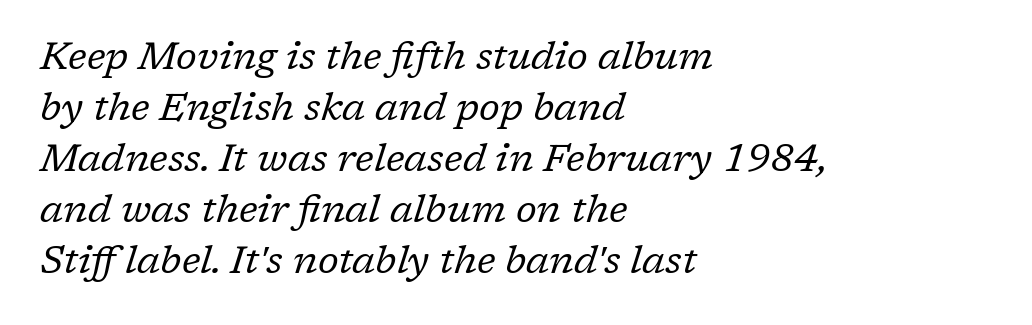
Q: Is the text bold? A: No.
Q: Is the text italic (slanted)? A: Yes, it leans right by about 17 degrees.
Q: Is the typeface a serif or a sans-serif typeface? A: Serif.
Q: Is the text underlined? A: No.
Q: How is the paragraph aligned? A: Left-aligned.
Q: Is the spacing between letters normal or unusually wide? A: Normal.
Q: Is the spacing between lines tight, normal or loose? A: Normal.
Q: Width (condensed, normal, or wide)? A: Normal.
Q: Stroke contrast? A: Low.
Q: x-height? A: Medium.
Q: Monospaced? A: No.
